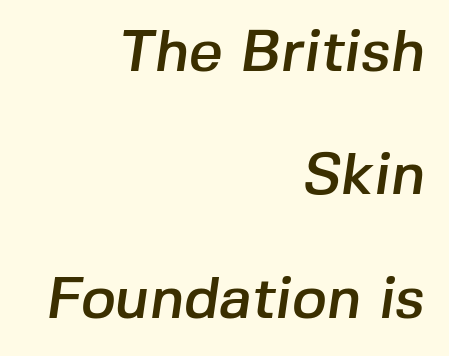
The image shows 59 px sans-serif type; set right-aligned, loose line spacing (2.09x), normal letter spacing, not underlined; low stroke contrast and a medium x-height.
